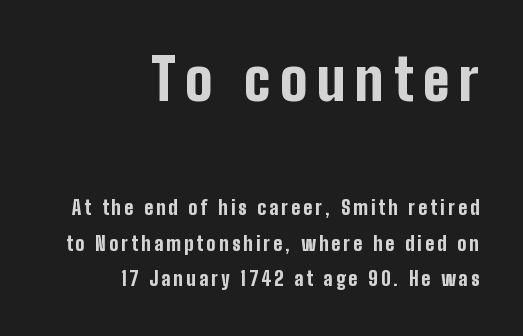
Q: Is the text bold? A: Yes.
Q: Is the text italic (slanted)? A: No, it is upright.
Q: Is the typeface a serif or a sans-serif typeface? A: Sans-serif.
Q: Is the text underlined? A: No.
Q: How is the paragraph aligned? A: Right-aligned.
Q: Which block of text is set in a larger size, the first (top) or the second (bottom)? A: The first (top) one.
Q: Width (condensed, normal, or wide)? A: Condensed.
Q: Stroke contrast? A: Low.
Q: x-height? A: Medium.
Q: Monospaced? A: No.
